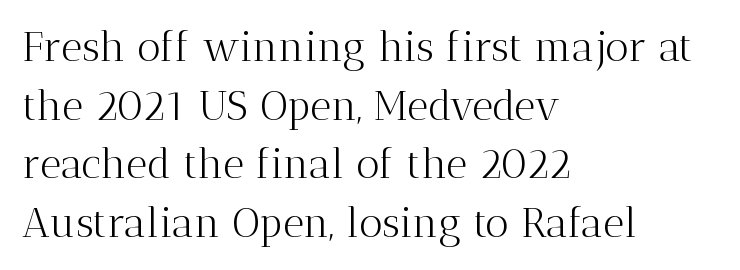
Q: Is the text bold? A: No.
Q: Is the text italic (slanted)? A: No, it is upright.
Q: Is the typeface a serif or a sans-serif typeface? A: Serif.
Q: Is the text underlined? A: No.
Q: How is the paragraph aligned? A: Left-aligned.
Q: Is the spacing between letters normal or unusually wide? A: Normal.
Q: Is the spacing between lines tight, normal or loose? A: Normal.
Q: Width (condensed, normal, or wide)? A: Normal.
Q: Stroke contrast? A: Medium.
Q: x-height? A: Medium.
Q: Monospaced? A: No.
